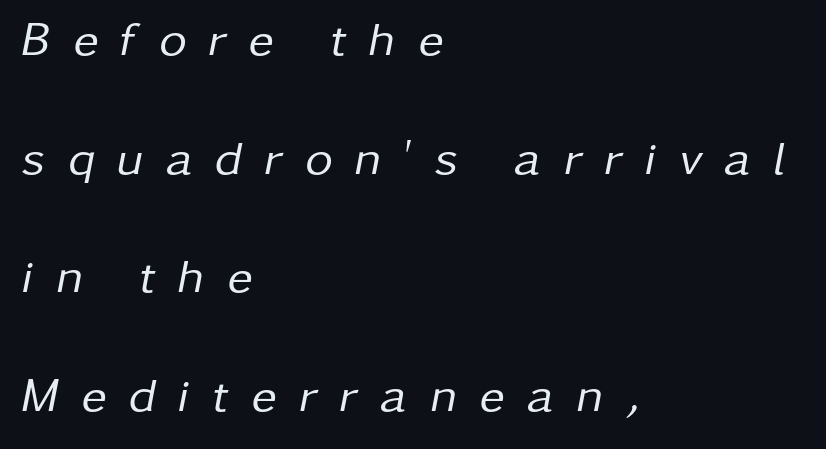
{"italic": "yes", "lean": "right", "slant_degrees": 11, "bold": "no", "weight": "regular", "width": "normal", "stroke_contrast": "low", "x_height": "medium", "monospaced": "no", "underline": "no", "align": "left", "line_spacing": "loose", "line_spacing_ratio": 2.47, "letter_spacing": "wide", "letter_spacing_em": 0.46, "glyph_px": 48}
